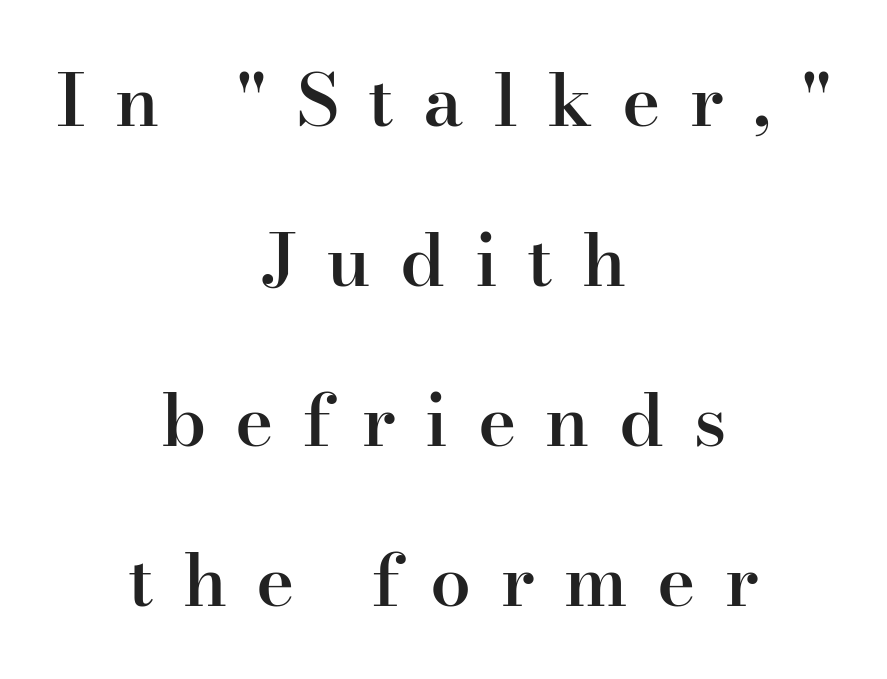
Q: Is the text bold? A: Semi-bold.
Q: Is the text italic (slanted)? A: No, it is upright.
Q: Is the typeface a serif or a sans-serif typeface? A: Serif.
Q: Is the text underlined? A: No.
Q: How is the paragraph aligned? A: Centered.
Q: Is the spacing between letters normal or unusually wide? A: Unusually wide.
Q: Is the spacing between lines tight, normal or loose? A: Loose.
Q: Width (condensed, normal, or wide)? A: Normal.
Q: Stroke contrast? A: High.
Q: x-height? A: Small.
Q: Monospaced? A: No.
